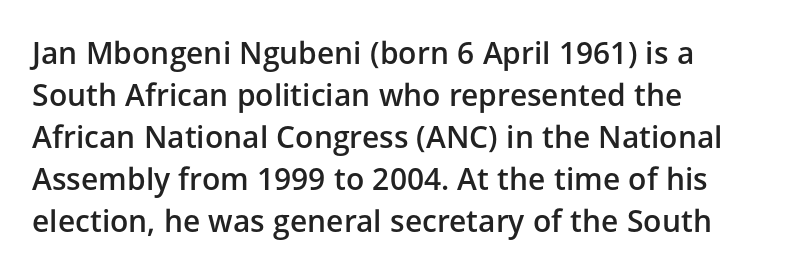
Q: Is the text bold? A: Semi-bold.
Q: Is the text italic (slanted)? A: No, it is upright.
Q: Is the typeface a serif or a sans-serif typeface? A: Sans-serif.
Q: Is the text underlined? A: No.
Q: How is the paragraph aligned? A: Left-aligned.
Q: Is the spacing between letters normal or unusually wide? A: Normal.
Q: Is the spacing between lines tight, normal or loose? A: Normal.
Q: Width (condensed, normal, or wide)? A: Normal.
Q: Stroke contrast? A: Low.
Q: x-height? A: Medium.
Q: Monospaced? A: No.
